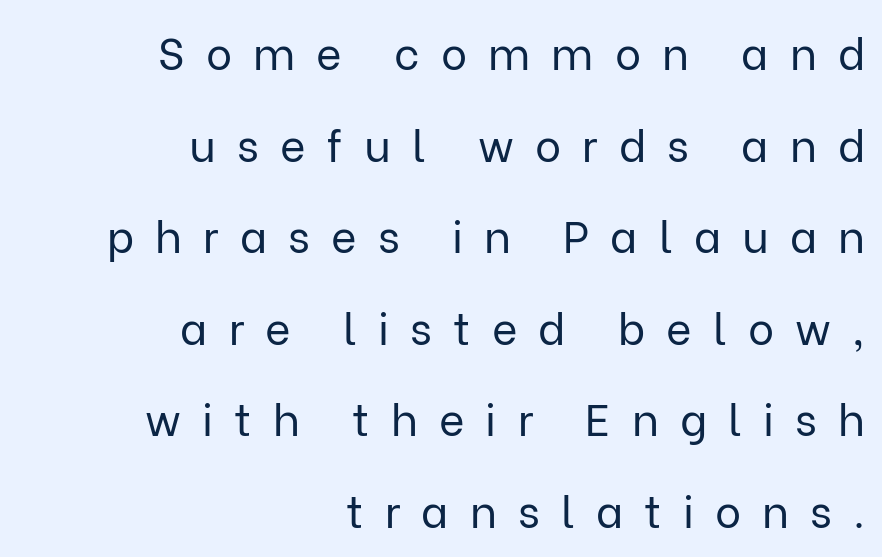
The image shows 44 px regular-weight sans-serif type, upright; set right-aligned, loose line spacing (2.08x), unusually wide letter spacing (+0.48 em), not underlined; low stroke contrast and a medium x-height.
